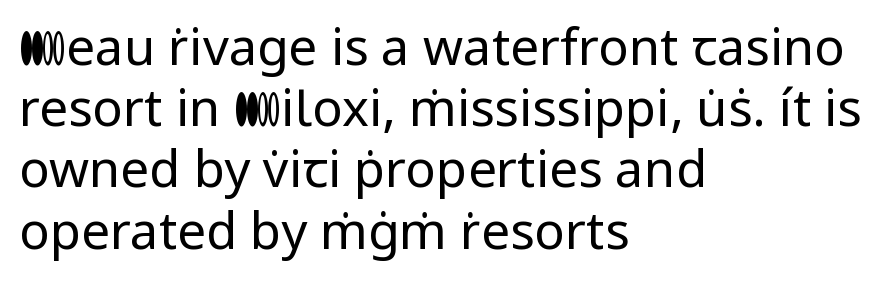
{"serif": "no", "italic": "no", "bold": "no", "weight": "regular", "width": "normal", "stroke_contrast": "low", "x_height": "medium", "monospaced": "no", "underline": "no", "align": "left", "line_spacing_ratio": 1.2, "letter_spacing": "normal", "letter_spacing_em": 0.0, "glyph_px": 51}
